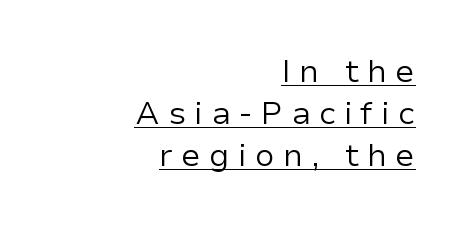
The image shows 32 px regular-weight sans-serif type, upright; set right-aligned, normal line spacing (1.32x), unusually wide letter spacing (+0.25 em), underlined; low stroke contrast and a medium x-height.
